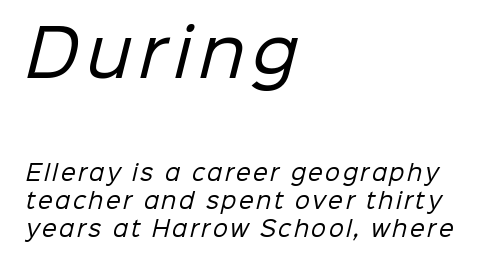
{"serif": "no", "bold": "no", "weight": "regular", "width": "normal", "stroke_contrast": "low", "x_height": "medium", "monospaced": "no", "underline": "no", "align": "left", "line_spacing": "normal", "line_spacing_ratio": 1.34, "larger_block": "first", "size_ratio": 3.05, "glyph_px": 64}
